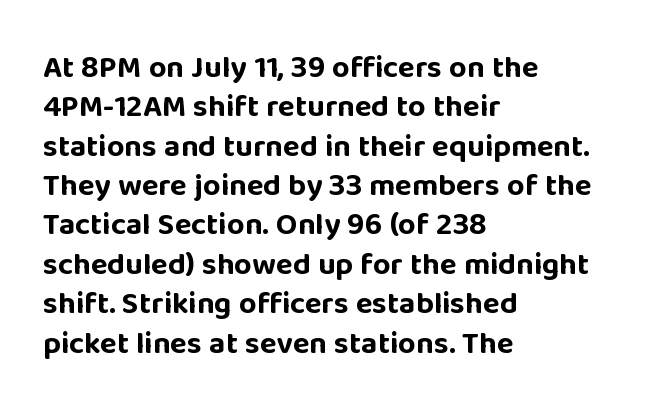
The image shows 31 px bold sans-serif type, upright; set left-aligned, normal line spacing (1.27x), normal letter spacing, not underlined; low stroke contrast and a large x-height.
